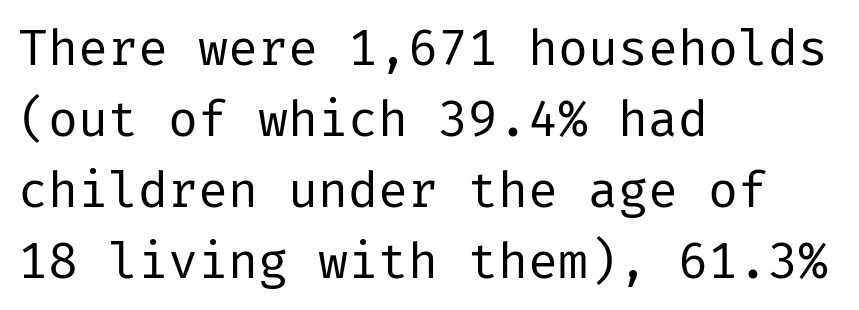
{"serif": "no", "italic": "no", "bold": "no", "weight": "regular", "width": "normal", "stroke_contrast": "low", "x_height": "medium", "underline": "no", "align": "left", "line_spacing": "normal", "line_spacing_ratio": 1.42, "letter_spacing": "normal", "letter_spacing_em": 0.0, "glyph_px": 50}
